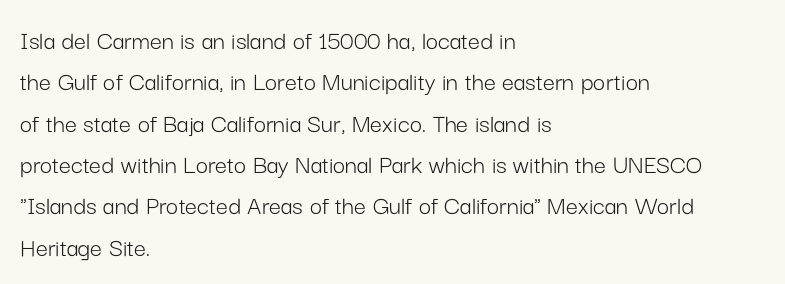
In terms of leading, this rendering sits right in the middle. The lettering stays uniformly vertical, giving the passage a roman look. Decoration check: the copy has no underline. The passage shown is not bold in any degree. How are the letters spaced? Ordinarily, with no added tracking.
